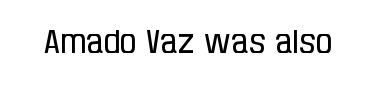
Underlining? Definitely not there. The glyphs in this specimen are sans serif. Weight: in the light-to-regular range. A typesetter would call this proportional, since set widths differ per character. You could call the tracking neutral — neither tight nor loose.
